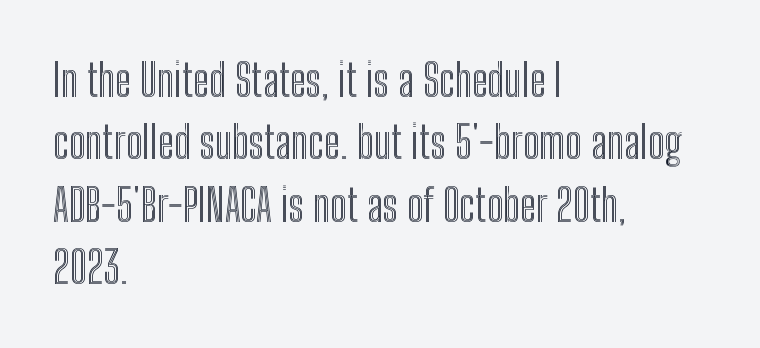
The image shows 44 px condensed type, upright; set left-aligned, normal line spacing (1.42x), normal letter spacing, not underlined; a medium x-height.
